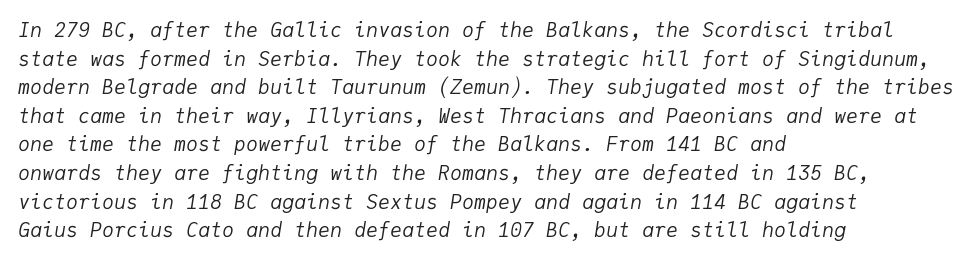
Designer's note — italics engaged. No letter is thick-stroked: the sample isn't bold. Underlining? Definitely not there. Whoever set this chose a conventional vertical rhythm. The tracking reads as untouched default to a designer's eye.
